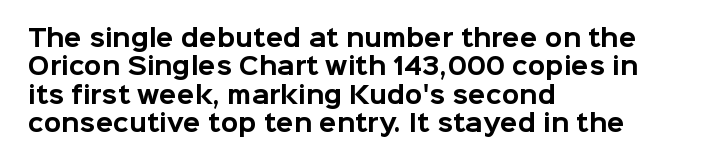
Plain, unruled lines of type. Heft: maximum for text — a bold. The tracking reads as untouched default to a designer's eye. Nope, not italic — everything's standing straight.
